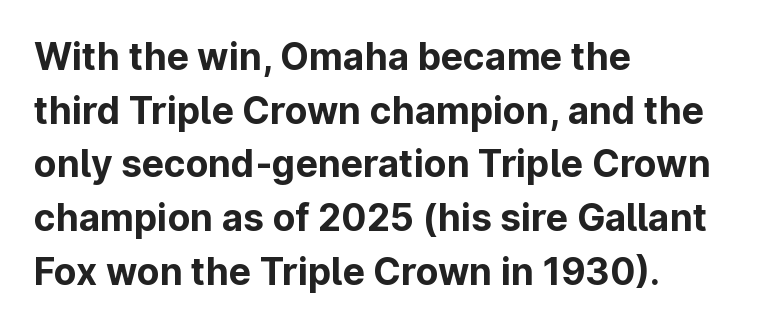
You can tell from the bare stems that sans-serif type was used. Italic: no, the glyphs are upright roman. A dark, heavy texture on the line: the type is bold. Think of a printed novel: that variable character pitch is what you see here. Notice how the passage keeps a crisp vertical edge on the left only. Honestly, the letter spacing is just normal — you wouldn't notice it.
